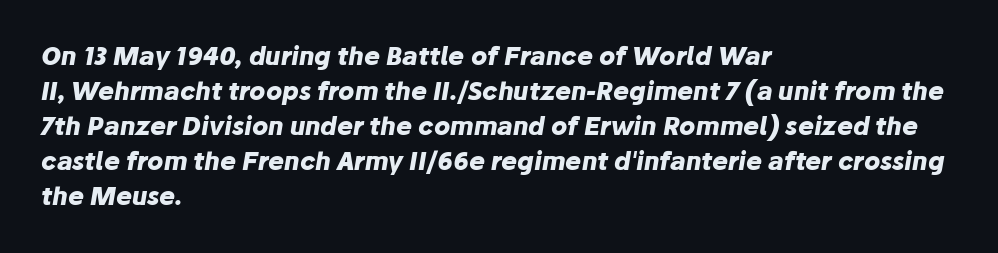
{"italic": "yes", "lean": "right", "slant_degrees": 10, "bold": "yes", "underline": "no", "align": "left", "line_spacing": "normal", "line_spacing_ratio": 1.46, "letter_spacing": "normal", "letter_spacing_em": 0.0, "glyph_px": 24}
